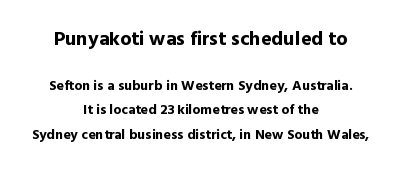
The image shows 20 px bold type, upright; set centered, line spacing 1.75x, normal letter spacing, not underlined; the first (top) block is 1.43x larger.
